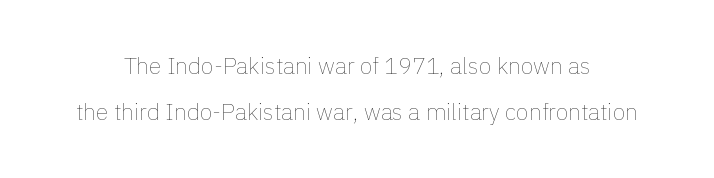
The image shows 23 px text type, upright; set loose line spacing (2.02x), normal letter spacing, not underlined.
